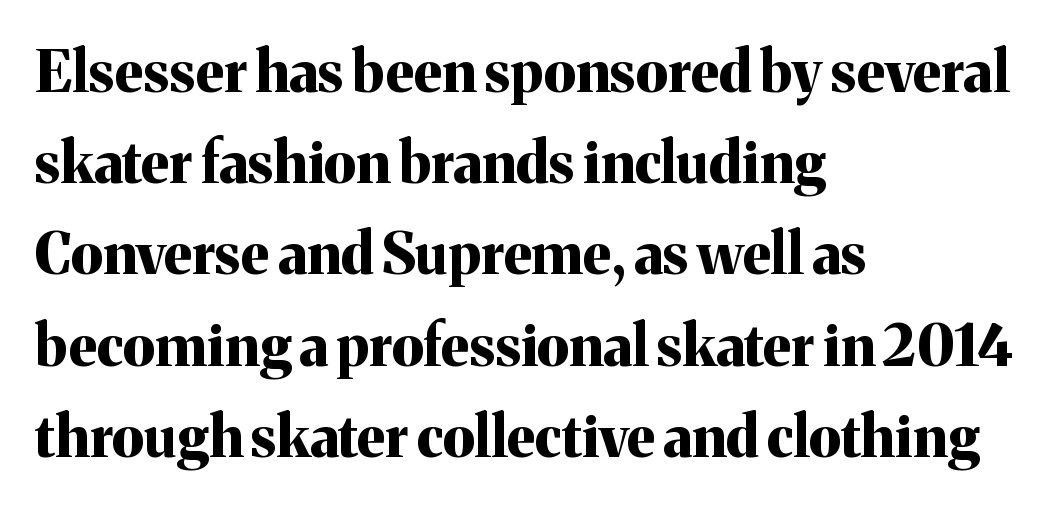
{"serif": "yes", "italic": "no", "bold": "yes", "weight": "bold", "width": "normal", "stroke_contrast": "medium", "x_height": "medium", "monospaced": "no", "underline": "no", "align": "left", "line_spacing": "normal", "line_spacing_ratio": 1.6, "letter_spacing": "normal", "letter_spacing_em": 0.0, "glyph_px": 57}
